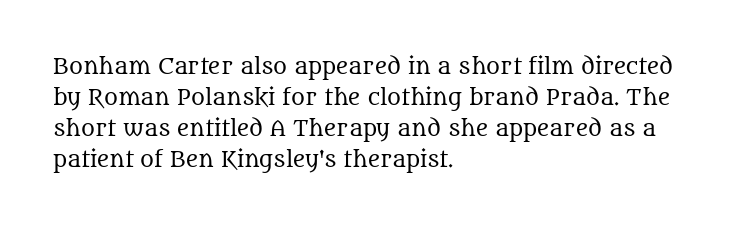
No chunkiness to these letters — they're not bold. The area under the type is left untouched. This rendering uses left alignment, leaving the right contour irregular. The font's upright variant was chosen for this text. Compared with typical body copy, the letter spacing here is the same.
